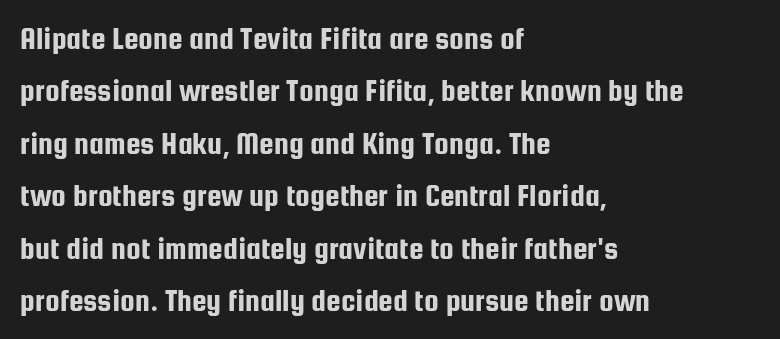
{"serif": "no", "italic": "no", "width": "condensed", "stroke_contrast": "low", "x_height": "medium", "monospaced": "no", "underline": "no", "align": "left", "line_spacing": "normal", "line_spacing_ratio": 1.59, "letter_spacing": "normal", "letter_spacing_em": 0.0, "glyph_px": 33}
